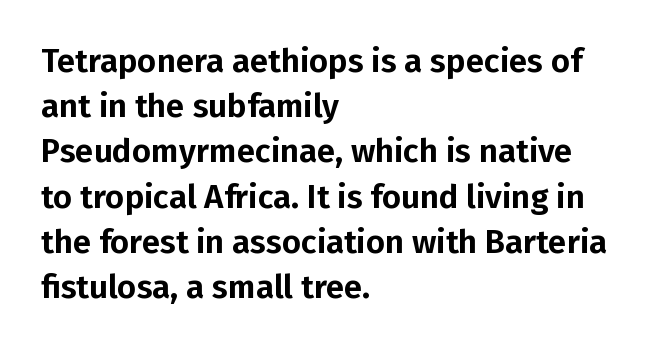
Q: Is the text italic (slanted)? A: No, it is upright.
Q: Is the typeface a serif or a sans-serif typeface? A: Sans-serif.
Q: Is the text underlined? A: No.
Q: How is the paragraph aligned? A: Left-aligned.
Q: Is the spacing between letters normal or unusually wide? A: Normal.
Q: Is the spacing between lines tight, normal or loose? A: Normal.
Q: Width (condensed, normal, or wide)? A: Normal.
Q: Stroke contrast? A: Low.
Q: x-height? A: Medium.
Q: Monospaced? A: No.
